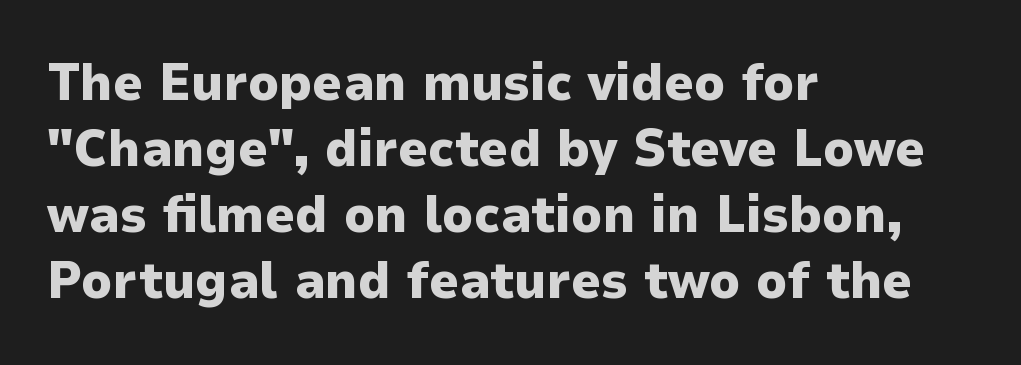
The image shows 52 px heavy sans-serif type, upright; set left-aligned, normal line spacing (1.27x), normal letter spacing, not underlined; low stroke contrast and a medium x-height.
